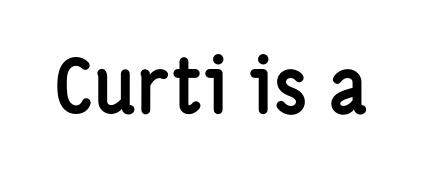
Q: Is the text bold? A: Yes.
Q: Is the text italic (slanted)? A: No, it is upright.
Q: Is the typeface a serif or a sans-serif typeface? A: Sans-serif.
Q: Is the text underlined? A: No.
Q: Is the spacing between letters normal or unusually wide? A: Normal.
Q: Width (condensed, normal, or wide)? A: Condensed.
Q: Stroke contrast? A: Low.
Q: x-height? A: Medium.
Q: Monospaced? A: No.
